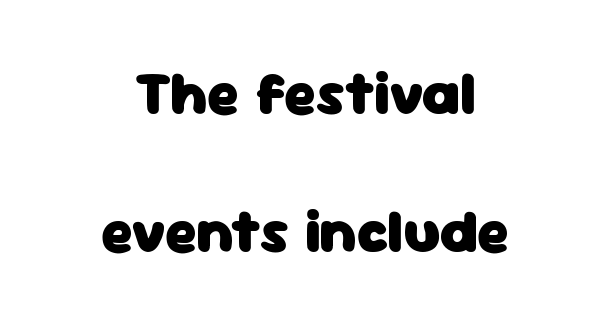
The image shows 61 px heavy sans-serif type, upright; set centered, loose line spacing (2.27x), normal letter spacing, not underlined; low stroke contrast and a medium x-height.
